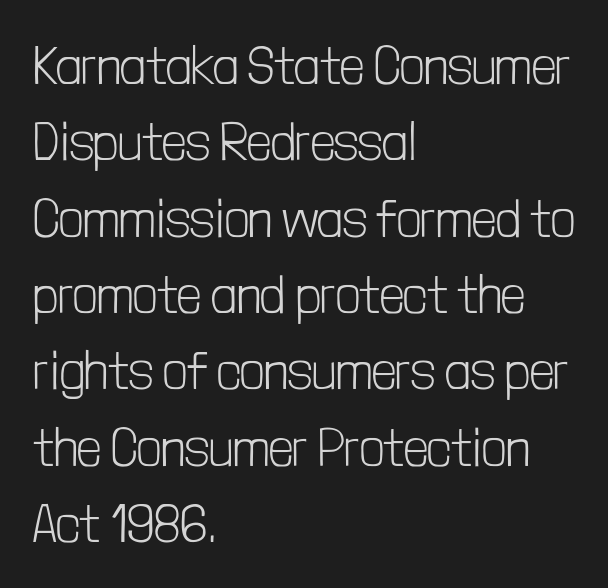
{"serif": "no", "italic": "no", "bold": "no", "weight": "light", "width": "condensed", "stroke_contrast": "low", "x_height": "medium", "monospaced": "no", "underline": "no", "align": "left", "line_spacing": "normal", "line_spacing_ratio": 1.44, "letter_spacing": "normal", "letter_spacing_em": 0.0, "glyph_px": 53}
